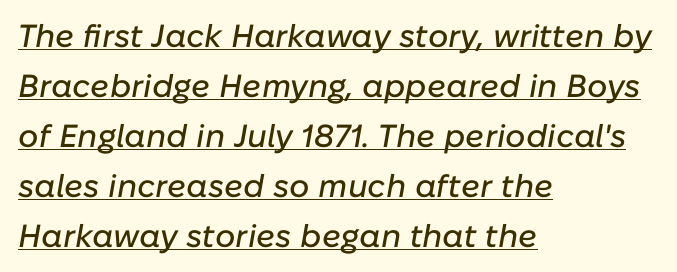
Q: Is the text italic (slanted)? A: Yes, it leans right by about 10 degrees.
Q: Is the text underlined? A: Yes.
Q: How is the paragraph aligned? A: Left-aligned.
Q: Is the spacing between letters normal or unusually wide? A: Normal.
Q: Is the spacing between lines tight, normal or loose? A: Normal.
Q: Width (condensed, normal, or wide)? A: Normal.
Q: Stroke contrast? A: Low.
Q: x-height? A: Medium.
Q: Monospaced? A: No.
